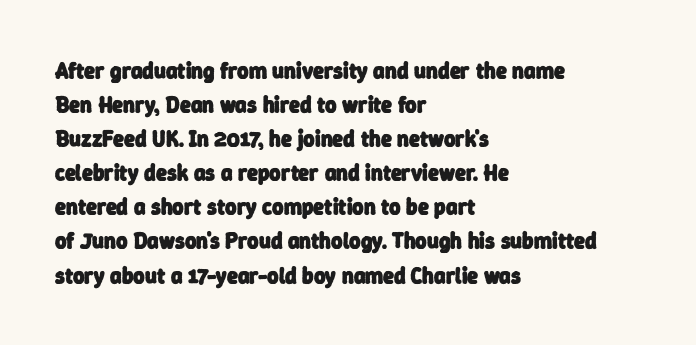
{"bold": "yes", "underline": "no", "align": "left", "line_spacing": "normal", "line_spacing_ratio": 1.55, "letter_spacing": "normal", "letter_spacing_em": 0.0, "glyph_px": 22}
